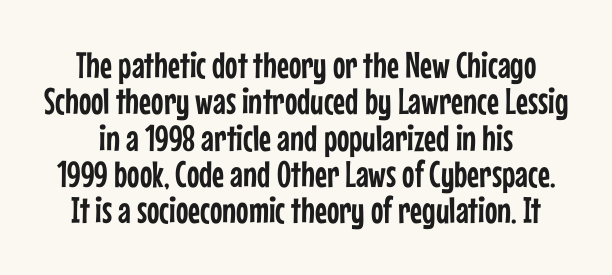
{"serif": "no", "italic": "no", "width": "condensed", "stroke_contrast": "low", "x_height": "medium", "monospaced": "no", "underline": "no", "line_spacing": "tight", "line_spacing_ratio": 0.98, "letter_spacing": "normal", "letter_spacing_em": 0.0, "glyph_px": 37}
